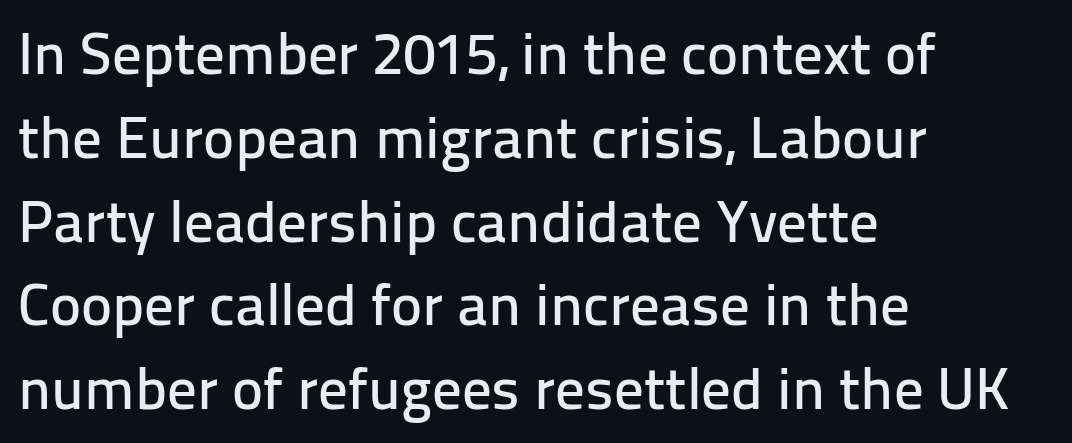
{"serif": "no", "italic": "no", "width": "normal", "stroke_contrast": "low", "x_height": "medium", "monospaced": "no", "underline": "no", "align": "left", "line_spacing": "normal", "line_spacing_ratio": 1.42, "letter_spacing": "normal", "letter_spacing_em": 0.0, "glyph_px": 59}
